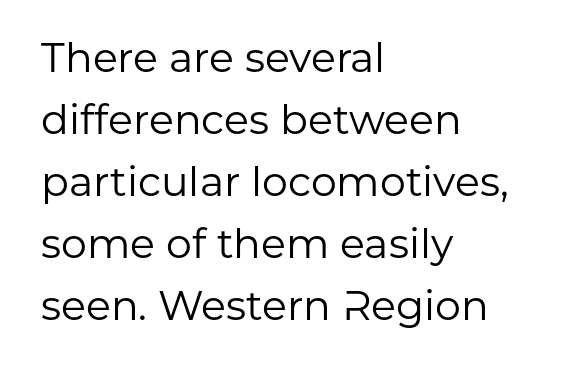
The image shows 41 px regular-weight sans-serif type, upright; set left-aligned, normal line spacing (1.51x), normal letter spacing, not underlined; low stroke contrast and a medium x-height.
